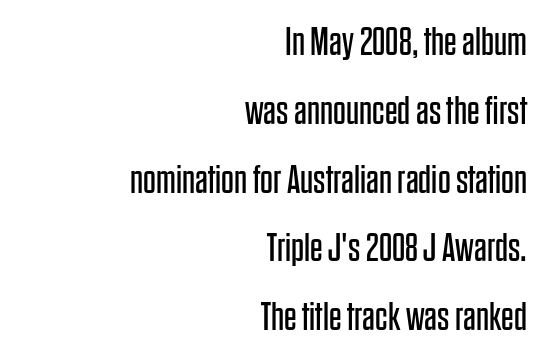
The image shows 40 px regular-weight, condensed sans-serif type, upright; set right-aligned, line spacing 1.72x, normal letter spacing, not underlined; low stroke contrast and a large x-height.
